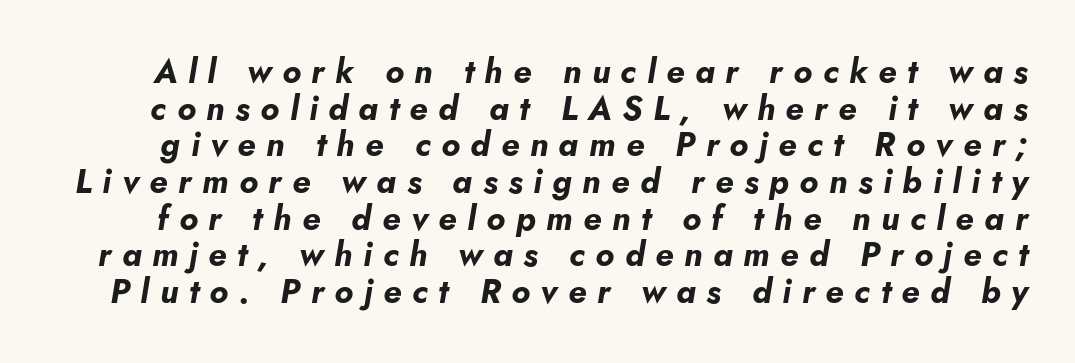
The image shows 33 px bold type, italic (leaning right); set tight line spacing (1.11x), unusually wide letter spacing (+0.32 em), not underlined; low stroke contrast and a small x-height.
